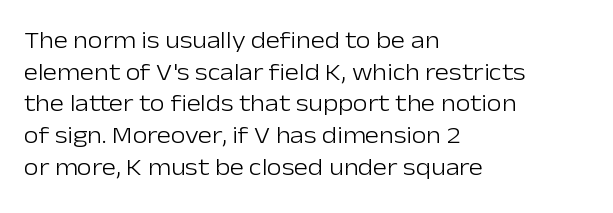
The image shows 24 px text type, upright; set left-aligned, normal line spacing (1.32x), normal letter spacing, not underlined.
